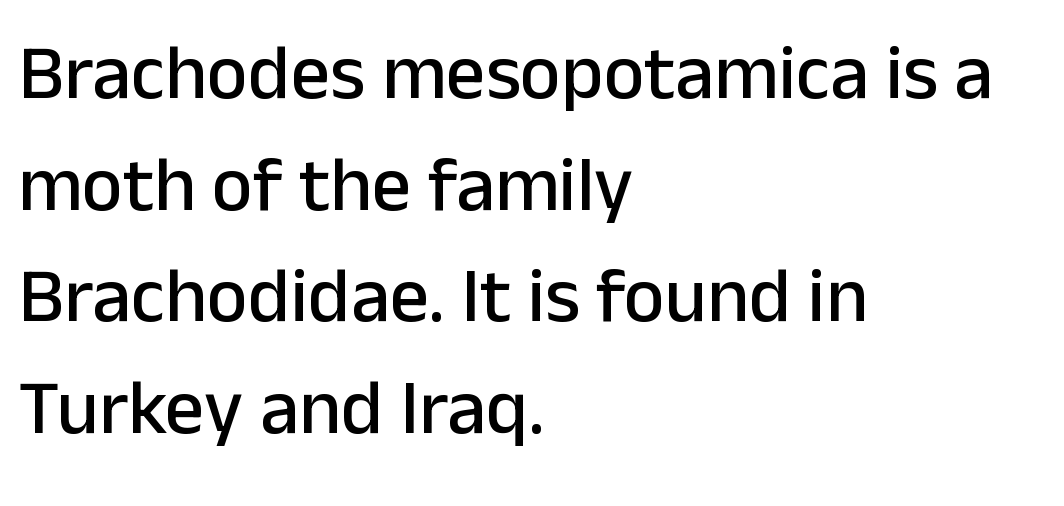
Look at the bottom of the vertical strokes: they stop flat, with no serifs. Alignment: flush left. This sample uses an upright cut, with every glyph sitting square on the baseline. A typesetter would call this zero additional tracking.
